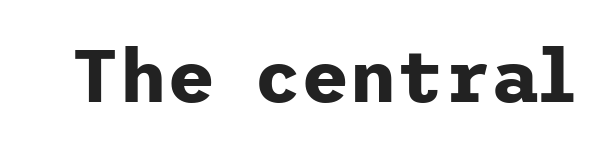
The image shows 74 px bold sans-serif type, upright; set normal letter spacing, not underlined; low stroke contrast and a medium x-height.
